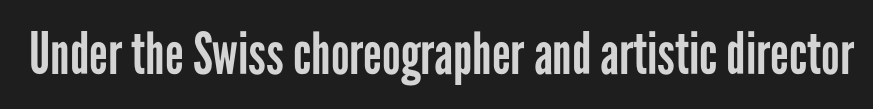
The image shows 58 px regular-weight, condensed sans-serif type, upright; set normal letter spacing, not underlined; low stroke contrast and a medium x-height.
